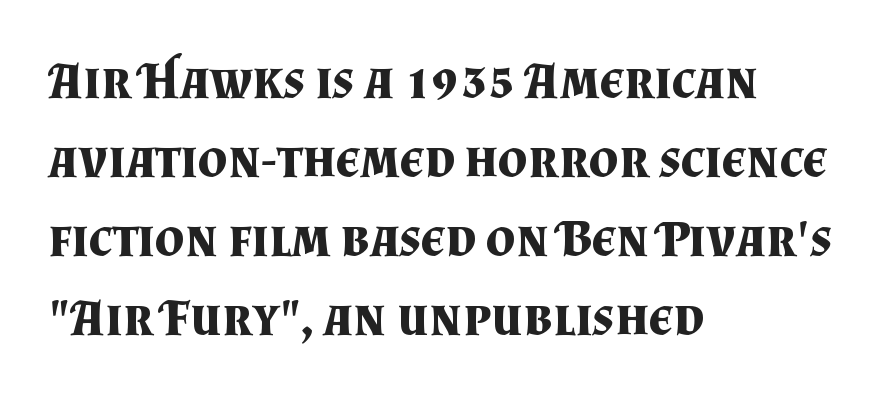
Q: Is the text bold? A: Yes.
Q: Is the text italic (slanted)? A: No, it is upright.
Q: Is the typeface a serif or a sans-serif typeface? A: Serif.
Q: Is the text underlined? A: No.
Q: How is the paragraph aligned? A: Left-aligned.
Q: Is the spacing between letters normal or unusually wide? A: Normal.
Q: Is the spacing between lines tight, normal or loose? A: Normal.
Q: Width (condensed, normal, or wide)? A: Normal.
Q: Stroke contrast? A: Medium.
Q: x-height? A: Small.
Q: Monospaced? A: No.
